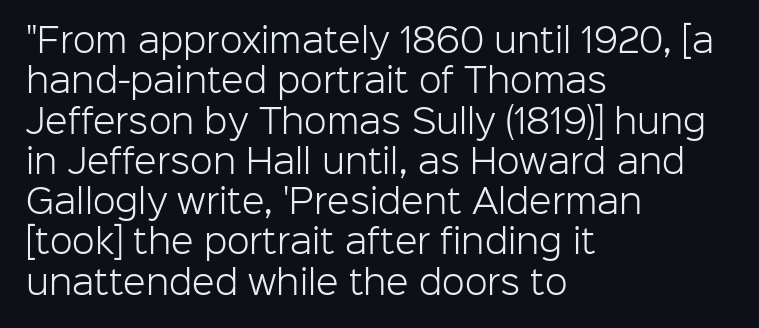
Which margin do the lines hug? The left one — the right edge is uneven. Rendered with straight, roman letterforms. The letters advance in unequal steps, a hallmark of proportional type. The type is set solid horizontally, with unmodified tracking.
